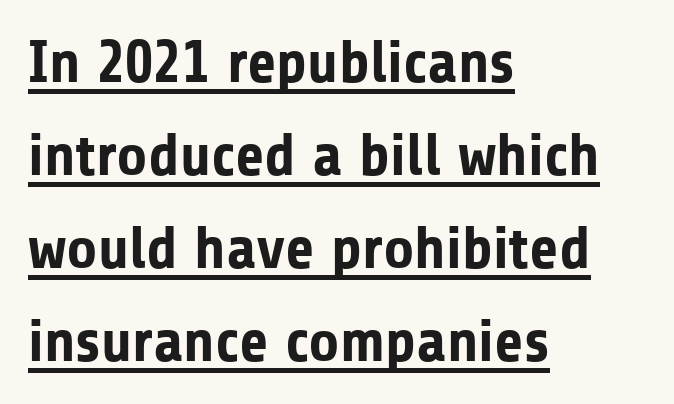
{"serif": "no", "italic": "no", "bold": "yes", "weight": "bold", "width": "normal", "stroke_contrast": "low", "x_height": "medium", "monospaced": "no", "underline": "yes", "align": "left", "line_spacing": "normal", "line_spacing_ratio": 1.55, "letter_spacing": "normal", "letter_spacing_em": 0.0, "glyph_px": 60}
